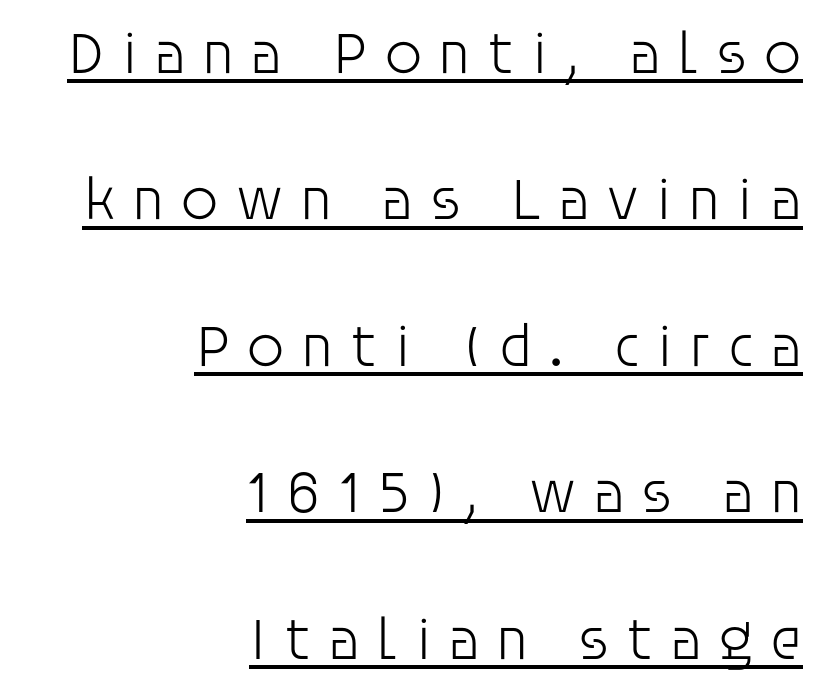
Leftover space on each line is placed entirely before the opening word. Italic: no, the glyphs are upright roman. Heaviness? Minimal to ordinary, like unemphasized prose. The font family rendered here belongs to the sans-serif group. Students, note that the glyphs here are deliberately spaced far apart.
